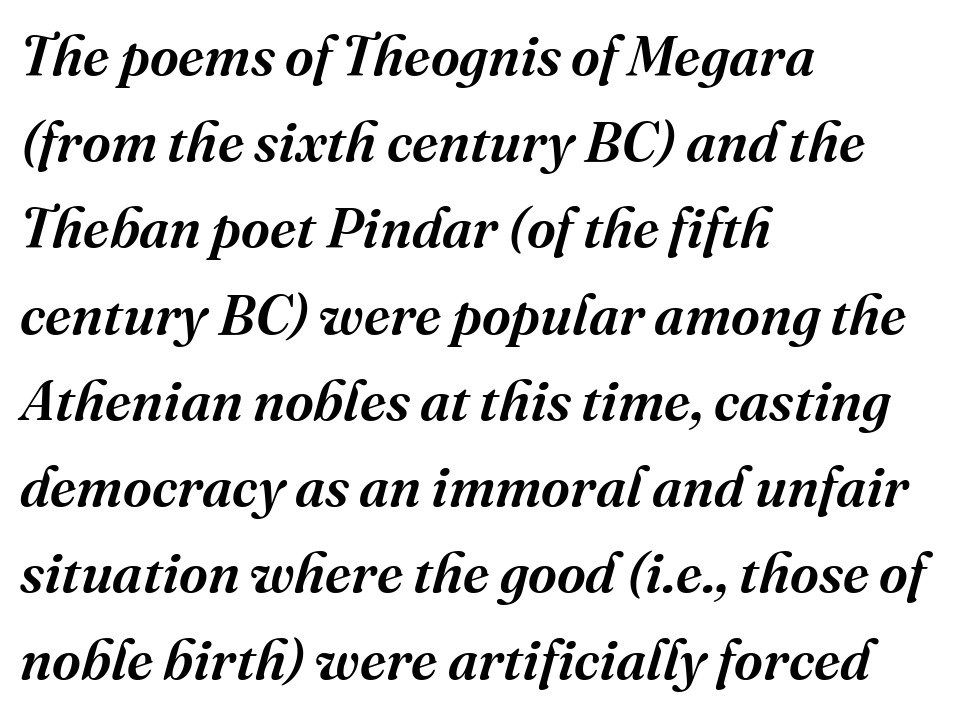
Line spacing here is normal. Left-aligned paragraph, ragged on the right. Notice the strokes are somewhat thickened but not fully heavy: this is a semibold. The face used here has a pronounced slope to its letters. A typesetter would call this proportional, since set widths differ per character. In terms of letterform style, serifs are clearly present.
